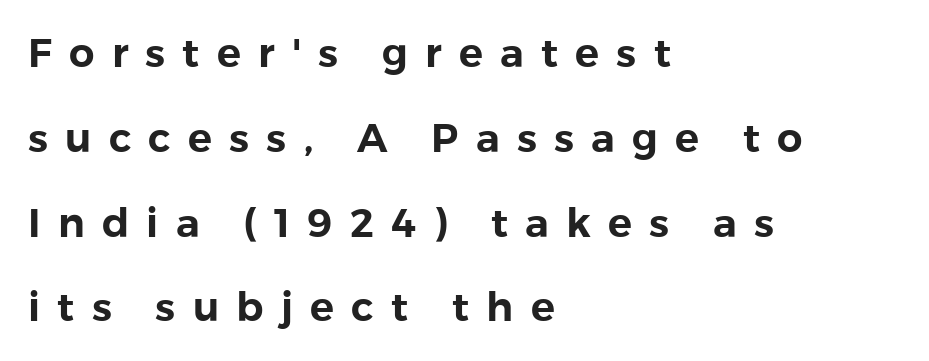
The passage shown has open, widely tracked lettering throughout. Are there feet on the stems? There aren't — it's a sans. The letters advance in unequal steps, a hallmark of proportional type. Does the lettering tilt? It doesn't — this is upright. Vertical spacing — loose.
